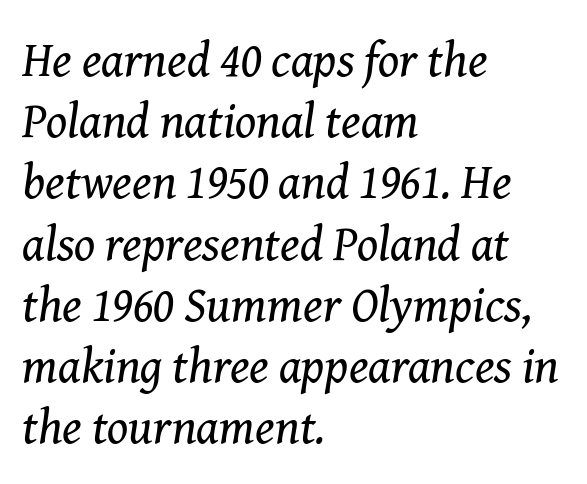
The image shows 49 px regular-weight serif type, italic (leaning right); set left-aligned, normal line spacing (1.25x), normal letter spacing, not underlined; medium stroke contrast and a medium x-height.
